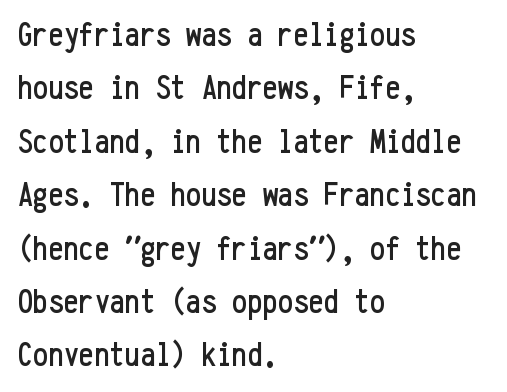
{"serif": "no", "italic": "no", "width": "condensed", "stroke_contrast": "low", "x_height": "medium", "monospaced": "yes", "underline": "no", "align": "left", "line_spacing": "normal", "line_spacing_ratio": 1.57, "letter_spacing": "normal", "letter_spacing_em": 0.0, "glyph_px": 34}
